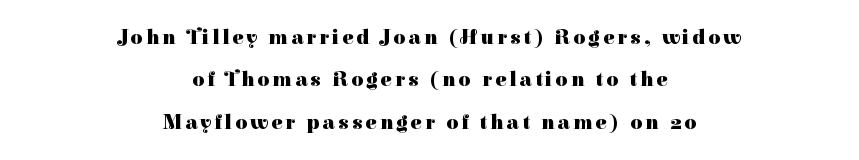
The image shows 21 px bold type, upright; set centered, loose line spacing (2.02x), not underlined.
